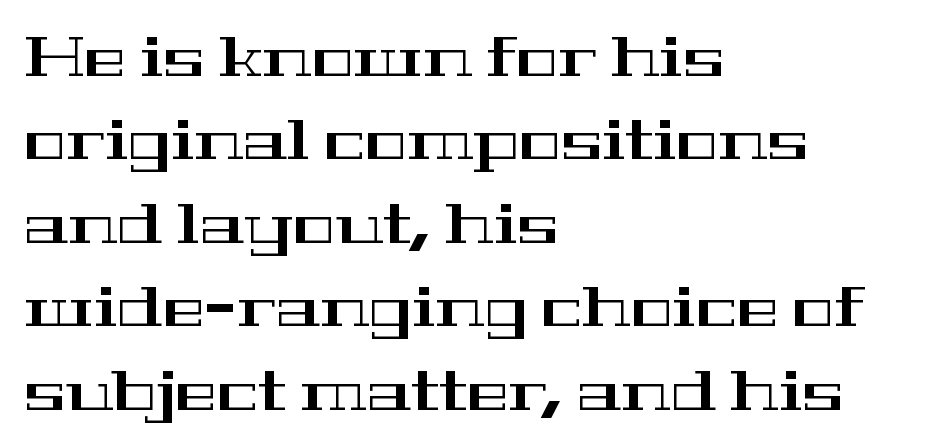
Looks like regular typesetting: each glyph gets only the width it needs. The specimen reads as upright at a glance. Only glyphs here, with clear space below each row. Default kerning and tracking; the words read as compact shapes.
